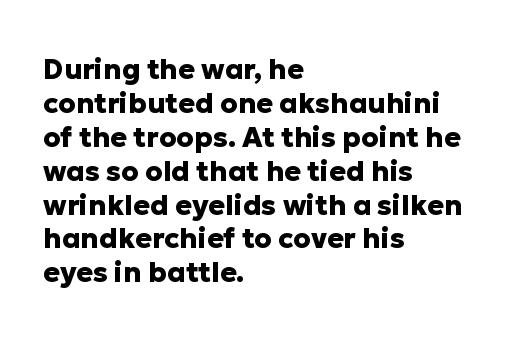
Q: Is the text bold? A: Yes.
Q: Is the text italic (slanted)? A: No, it is upright.
Q: Is the typeface a serif or a sans-serif typeface? A: Sans-serif.
Q: Is the text underlined? A: No.
Q: How is the paragraph aligned? A: Left-aligned.
Q: Is the spacing between letters normal or unusually wide? A: Normal.
Q: Width (condensed, normal, or wide)? A: Normal.
Q: Stroke contrast? A: Low.
Q: x-height? A: Medium.
Q: Monospaced? A: No.
